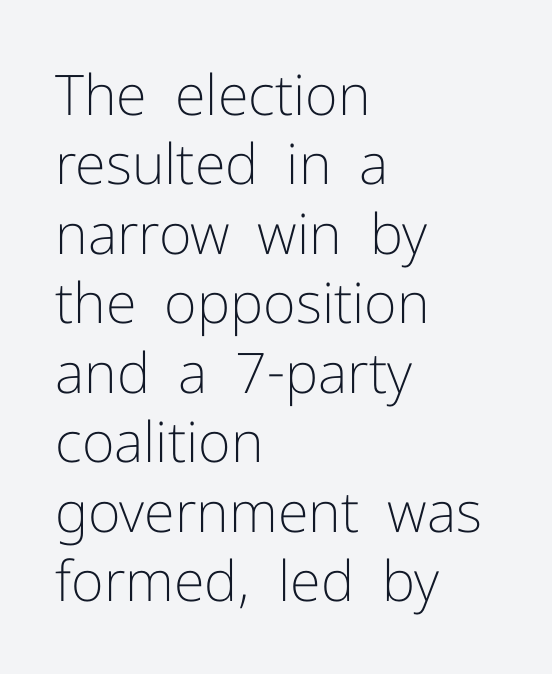
{"serif": "no", "italic": "no", "bold": "no", "weight": "light", "width": "normal", "stroke_contrast": "low", "x_height": "medium", "monospaced": "no", "underline": "no", "align": "left", "line_spacing_ratio": 1.24, "letter_spacing": "normal", "letter_spacing_em": 0.0, "glyph_px": 56}
